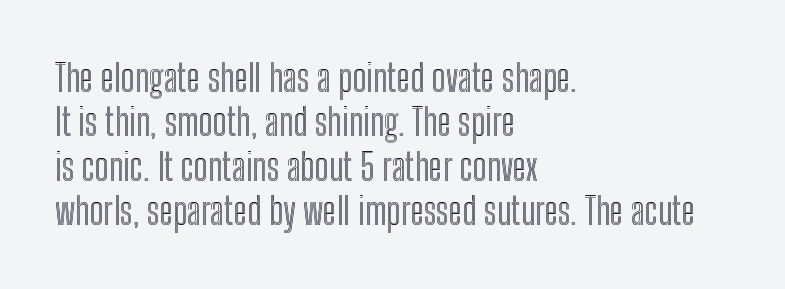
{"italic": "no", "width": "condensed", "x_height": "medium", "monospaced": "no", "underline": "no", "align": "left", "line_spacing_ratio": 1.2, "letter_spacing": "normal", "letter_spacing_em": 0.0, "glyph_px": 37}
